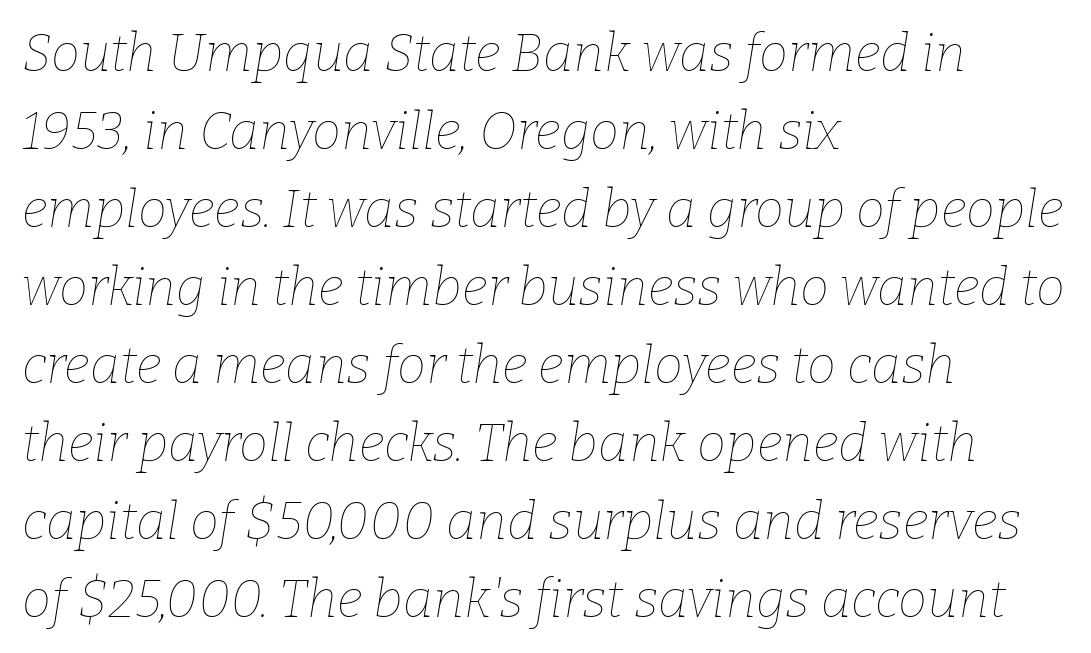
Q: Is the text bold? A: No.
Q: Is the text italic (slanted)? A: Yes, it leans right by about 9 degrees.
Q: Is the text underlined? A: No.
Q: How is the paragraph aligned? A: Left-aligned.
Q: Is the spacing between letters normal or unusually wide? A: Normal.
Q: Is the spacing between lines tight, normal or loose? A: Normal.
Q: Width (condensed, normal, or wide)? A: Normal.
Q: Stroke contrast? A: Low.
Q: x-height? A: Medium.
Q: Monospaced? A: No.
